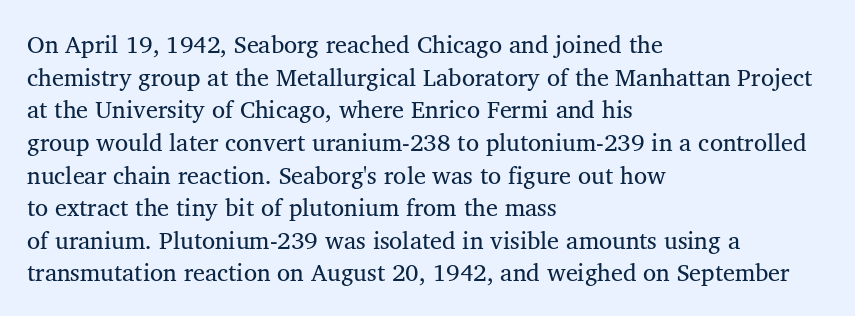
The image shows 24 px text type, upright; set left-aligned, normal line spacing (1.36x), normal letter spacing, not underlined.
